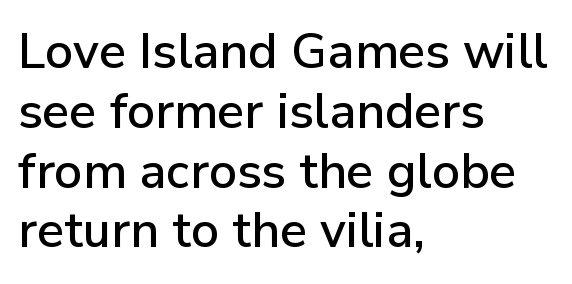
The face used here is proportionally spaced, like ordinary book or web type. Descenders hang freely into open space. In terms of letterspacing, this is plain default setting. The characters display no serif detailing; their extremities are plain.
